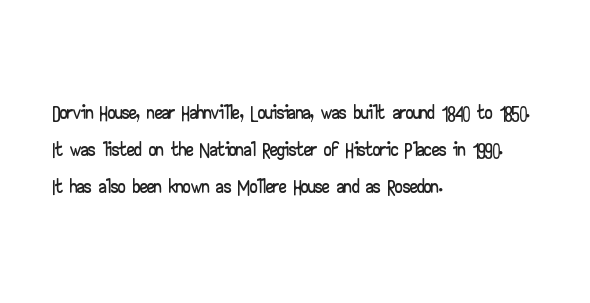
{"serif": "no", "italic": "no", "width": "wide", "stroke_contrast": "low", "x_height": "small", "monospaced": "no", "underline": "no", "align": "left", "line_spacing_ratio": 1.24, "letter_spacing": "normal", "letter_spacing_em": 0.0, "glyph_px": 30}
